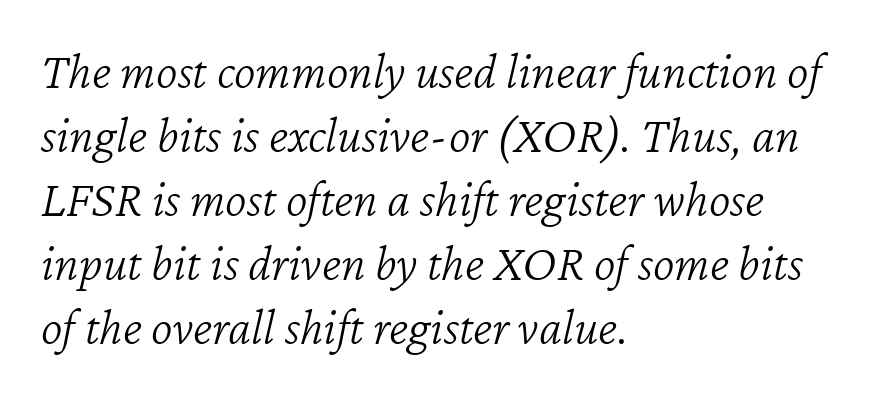
{"italic": "yes", "lean": "right", "slant_degrees": 12, "bold": "no", "weight": "light", "width": "normal", "stroke_contrast": "low", "x_height": "medium", "monospaced": "no", "underline": "no", "align": "left", "line_spacing_ratio": 1.23, "letter_spacing": "normal", "letter_spacing_em": 0.0, "glyph_px": 52}
